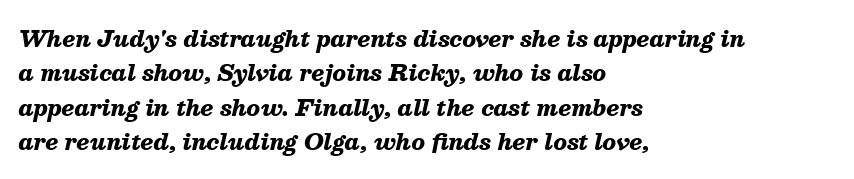
Characters follow at the spacing the type designer built in. The passage shown stacks its lines at a standard gap. Style check: oblique. On the weight axis this lands at bold, roughly 700. Underlining? Definitely not there. In CSS terms this would be text-align: left.
